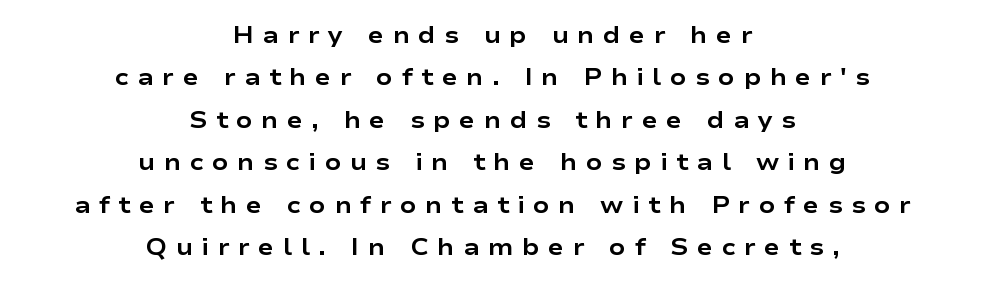
The image shows 24 px bold type, upright; set centered, line spacing 1.77x, unusually wide letter spacing (+0.35 em), not underlined.
